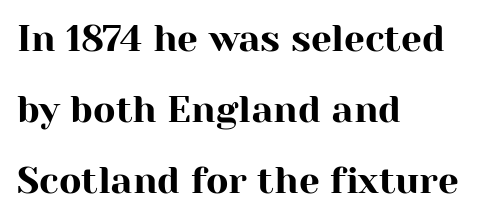
Q: Is the text italic (slanted)? A: No, it is upright.
Q: Is the typeface a serif or a sans-serif typeface? A: Serif.
Q: Is the text underlined? A: No.
Q: How is the paragraph aligned? A: Left-aligned.
Q: Is the spacing between letters normal or unusually wide? A: Normal.
Q: Is the spacing between lines tight, normal or loose? A: Loose.
Q: Width (condensed, normal, or wide)? A: Normal.
Q: Stroke contrast? A: High.
Q: x-height? A: Medium.
Q: Monospaced? A: No.
